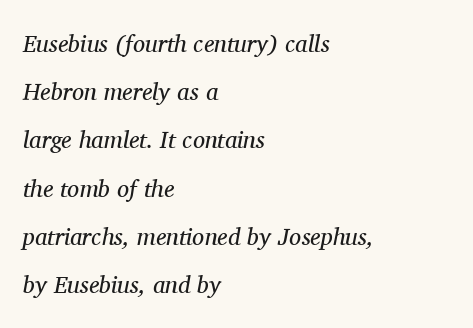
Q: Is the text bold? A: No.
Q: Is the text italic (slanted)? A: Yes, it leans right by about 11 degrees.
Q: Is the text underlined? A: No.
Q: How is the paragraph aligned? A: Left-aligned.
Q: Is the spacing between letters normal or unusually wide? A: Normal.
Q: Is the spacing between lines tight, normal or loose? A: Loose.
